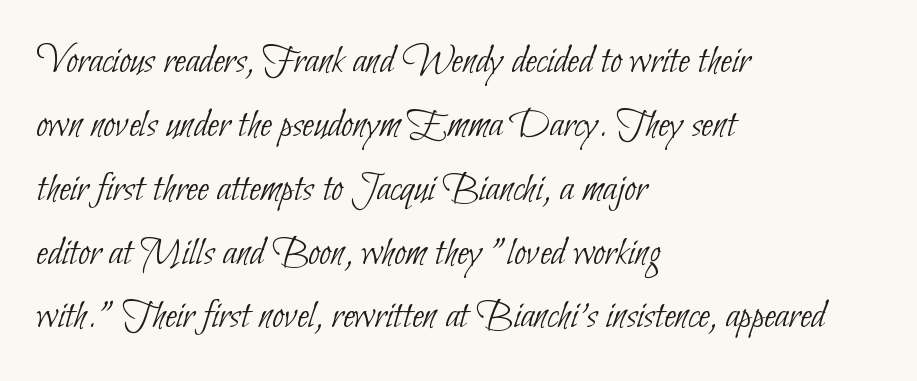
The paragraph has a hard left edge and a soft right edge. The rendering keeps characters at their native spacing. Glance below the letters and you will spot only blank space. Examine the stroke ends and you'll find no serifs.
